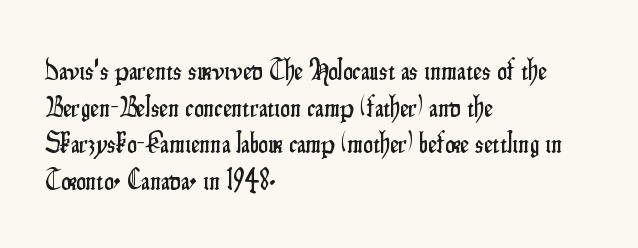
The image shows 28 px condensed sans-serif type, upright; set left-aligned, normal line spacing (1.31x), normal letter spacing, not underlined; low stroke contrast and a small x-height.
